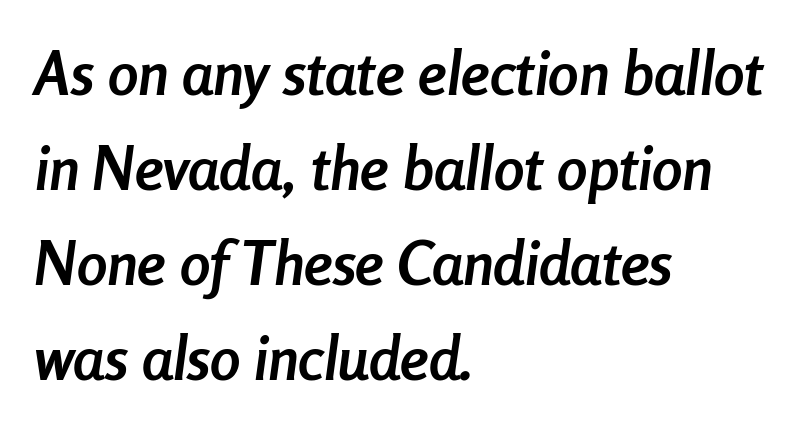
Tracking value appears to be zero — textbook default spacing. Reading down the column, the eye jumps a familiar distance to each next line. Its strokes are broad and dark, the hallmark of bold type. Style check: oblique. Casual observation: everything's shoved over to the left.
